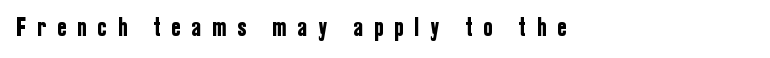
Q: Is the text italic (slanted)? A: No, it is upright.
Q: Is the text underlined? A: No.
Q: How is the paragraph aligned? A: Left-aligned.
Q: Is the spacing between letters normal or unusually wide? A: Unusually wide.
